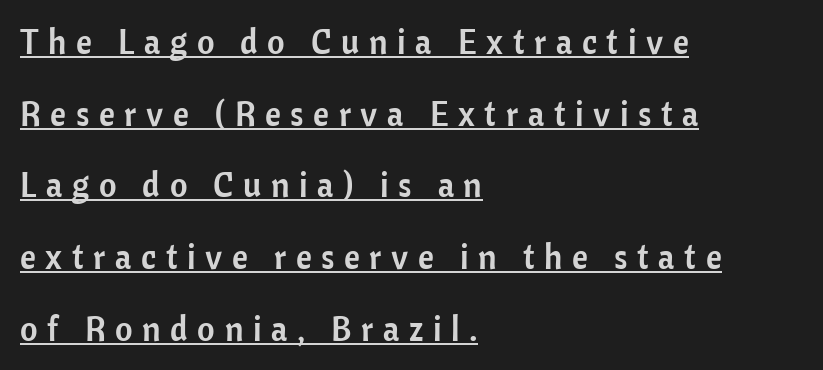
The rendering inserts visible extra space after every character. A baseline rule has been typeset under these characters. Is the block centered? No — it sits flush against the left margin. Upright lettering throughout.
